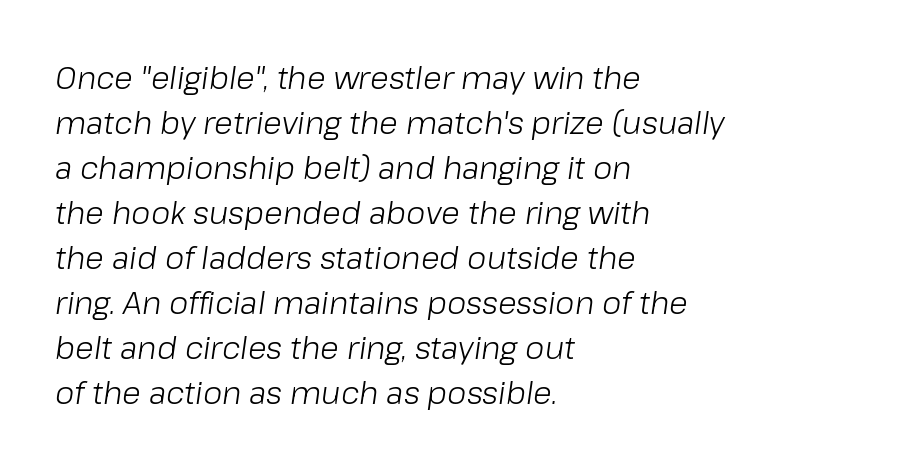
Q: Is the text bold? A: No.
Q: Is the text italic (slanted)? A: Yes, it leans right by about 8 degrees.
Q: Is the text underlined? A: No.
Q: How is the paragraph aligned? A: Left-aligned.
Q: Is the spacing between letters normal or unusually wide? A: Normal.
Q: Is the spacing between lines tight, normal or loose? A: Normal.
Q: Width (condensed, normal, or wide)? A: Normal.
Q: Stroke contrast? A: Low.
Q: x-height? A: Medium.
Q: Monospaced? A: No.
